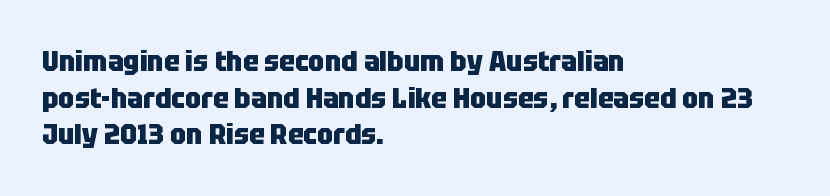
{"serif": "no", "italic": "no", "bold": "yes", "weight": "heavy", "width": "condensed", "stroke_contrast": "low", "x_height": "large", "monospaced": "no", "underline": "no", "align": "left", "line_spacing": "normal", "line_spacing_ratio": 1.26, "letter_spacing": "normal", "letter_spacing_em": 0.0, "glyph_px": 29}
